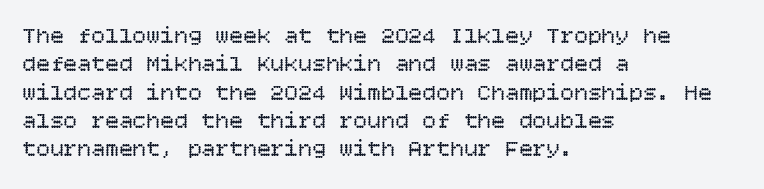
Q: Is the text bold? A: No.
Q: Is the text italic (slanted)? A: No, it is upright.
Q: Is the text underlined? A: No.
Q: How is the paragraph aligned? A: Left-aligned.
Q: Is the spacing between letters normal or unusually wide? A: Normal.
